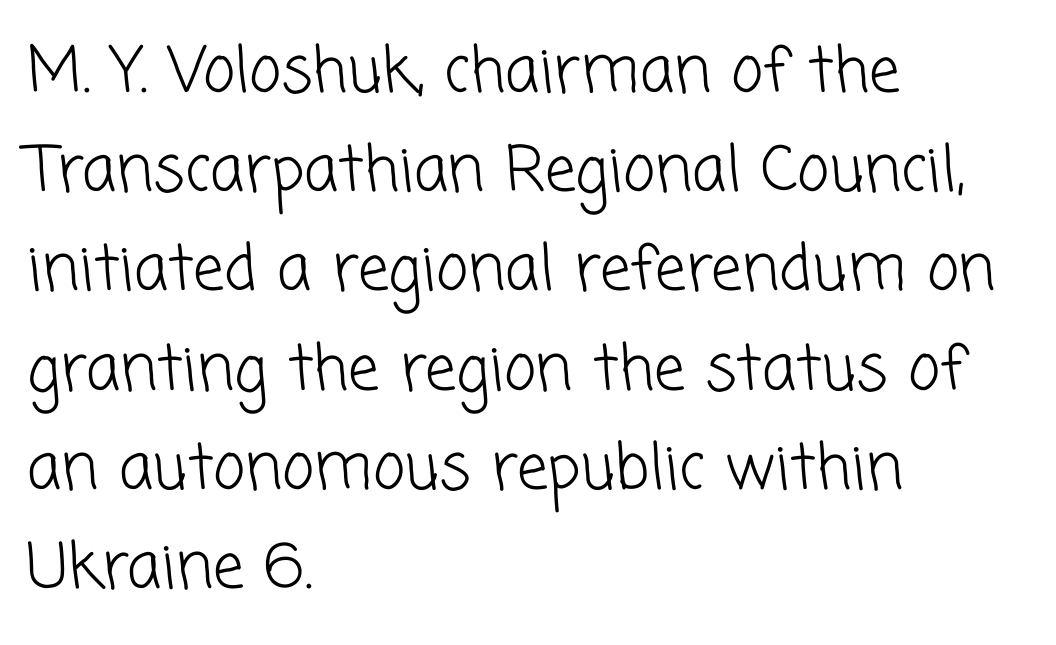
{"serif": "no", "bold": "no", "weight": "light", "width": "normal", "stroke_contrast": "low", "x_height": "medium", "monospaced": "no", "underline": "no", "align": "left", "line_spacing": "normal", "line_spacing_ratio": 1.6, "letter_spacing": "normal", "letter_spacing_em": 0.0, "glyph_px": 62}
